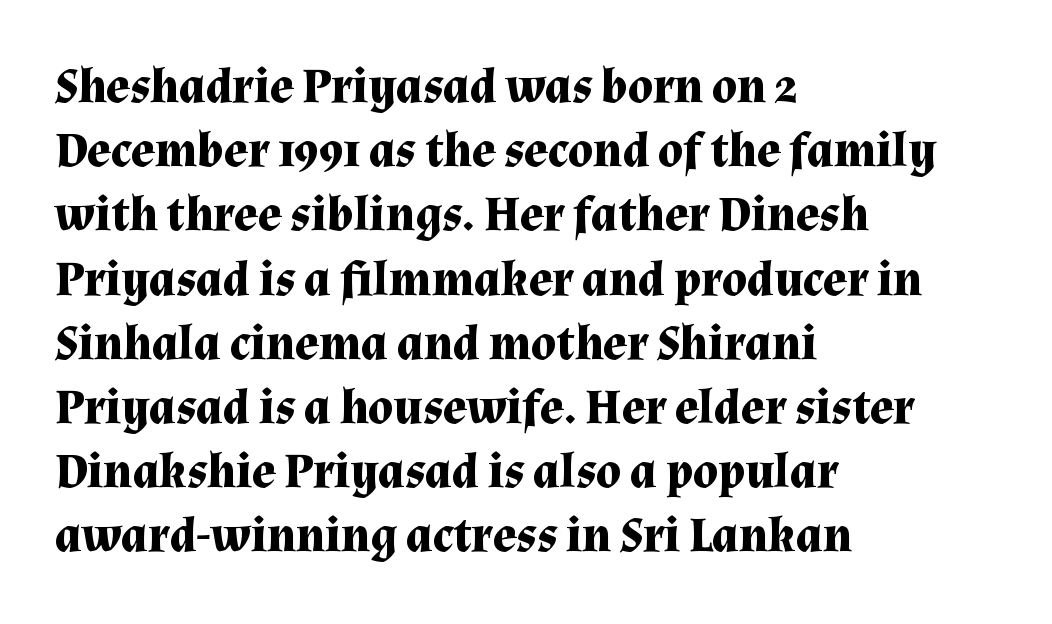
The image shows 49 px bold serif type, upright; set left-aligned, normal line spacing (1.31x), normal letter spacing, not underlined; medium stroke contrast and a medium x-height.
